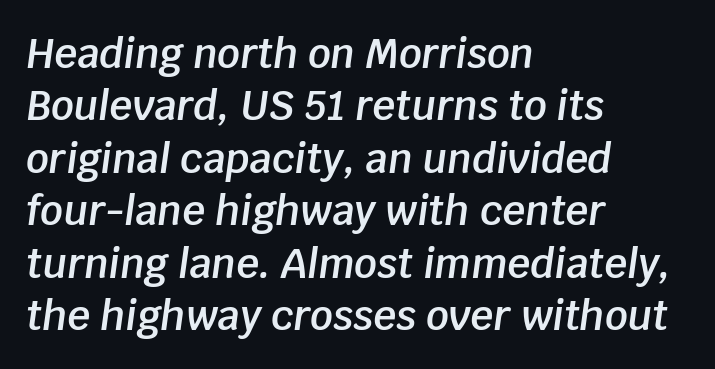
{"italic": "yes", "lean": "right", "slant_degrees": 8, "bold": "semi", "weight": "semibold", "width": "normal", "stroke_contrast": "low", "x_height": "large", "monospaced": "no", "underline": "no", "align": "left", "line_spacing": "normal", "line_spacing_ratio": 1.31, "letter_spacing": "normal", "letter_spacing_em": 0.0, "glyph_px": 40}
